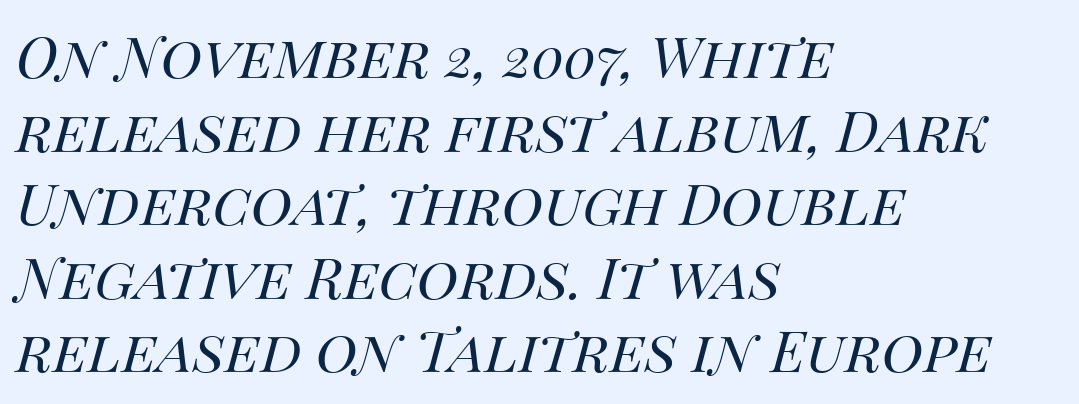
Q: Is the text bold? A: No.
Q: Is the text italic (slanted)? A: Yes, it leans right by about 14 degrees.
Q: Is the text underlined? A: No.
Q: How is the paragraph aligned? A: Left-aligned.
Q: Is the spacing between letters normal or unusually wide? A: Normal.
Q: Is the spacing between lines tight, normal or loose? A: Normal.
Q: Width (condensed, normal, or wide)? A: Normal.
Q: Stroke contrast? A: Medium.
Q: x-height? A: Large.
Q: Monospaced? A: No.
